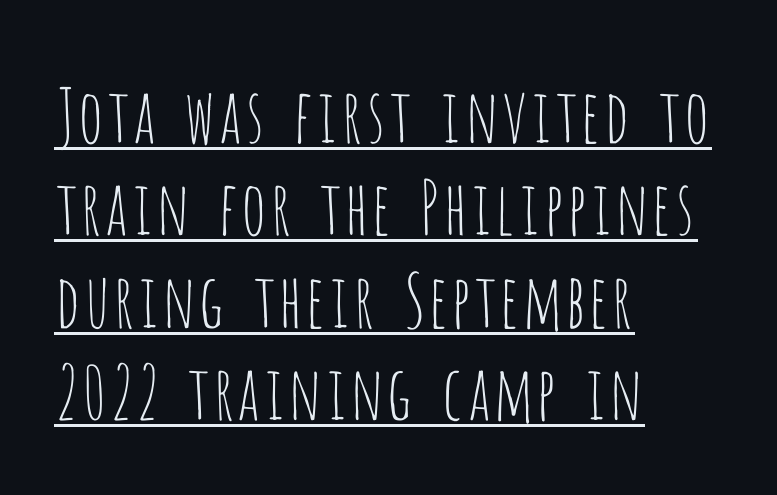
Unbolded letterforms with no extra heft. The passage shown is typed in a proportional face where columns would drift. Each line starts at the same left margin while the right side varies. The font's upright variant was chosen for this text. Note: no serifs on the glyphs.
